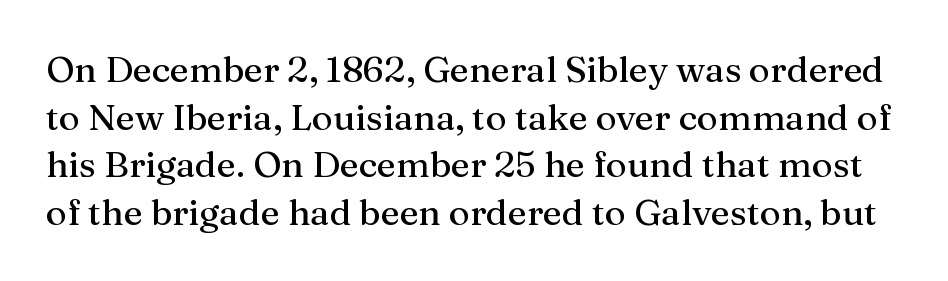
{"serif": "yes", "italic": "no", "width": "normal", "stroke_contrast": "medium", "x_height": "medium", "monospaced": "no", "underline": "no", "line_spacing": "normal", "line_spacing_ratio": 1.32, "letter_spacing": "normal", "letter_spacing_em": 0.0, "glyph_px": 36}
